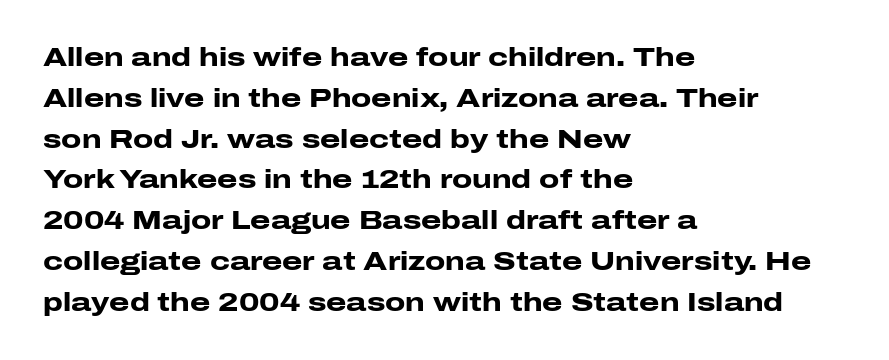
{"italic": "no", "bold": "yes", "underline": "no", "align": "left", "line_spacing": "normal", "line_spacing_ratio": 1.57, "letter_spacing": "normal", "letter_spacing_em": 0.0, "glyph_px": 26}
